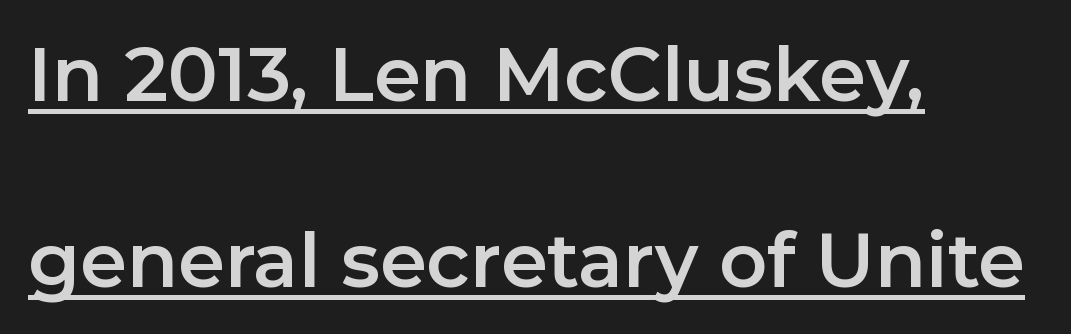
The image shows 75 px sans-serif type, upright; set left-aligned, loose line spacing (2.48x), normal letter spacing, underlined; low stroke contrast and a medium x-height.
